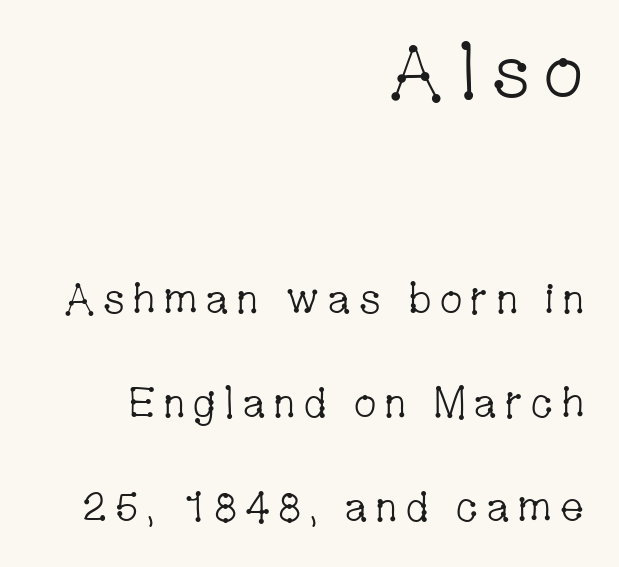
Character size in the leading block exceeds that of the trailing block. If you drew a ruler down the right edge, every line would touch it. Weight: not bold — regular or lighter. A typesetter would label this face a serif.
